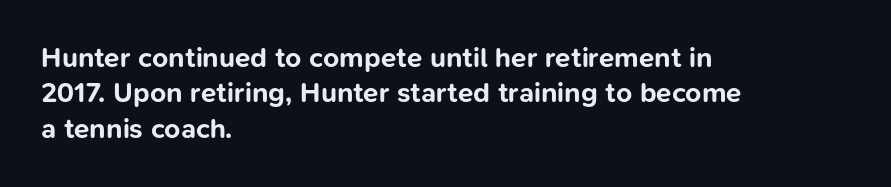
The specimen omits any rule beneath the text block's lines. Characters follow at the spacing the type designer built in. If you measured baseline to baseline, you'd find a middling distance. This rendering uses left alignment, leaving the right contour irregular. Look at the bottom of the vertical strokes: they stop flat, with no serifs.
